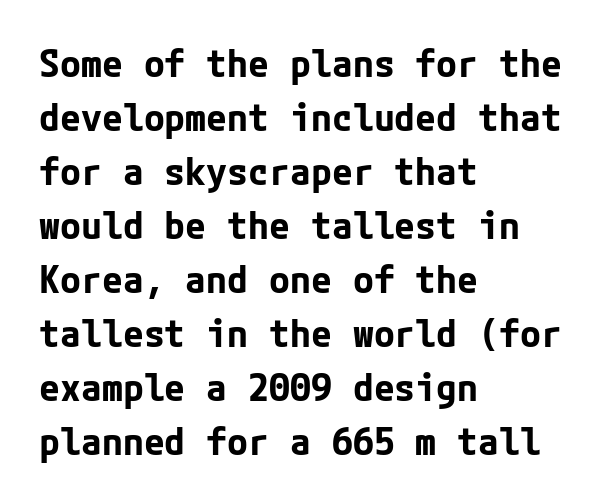
The image shows 38 px bold sans-serif type, upright; set left-aligned, normal line spacing (1.42x), normal letter spacing, not underlined; low stroke contrast and a medium x-height.
